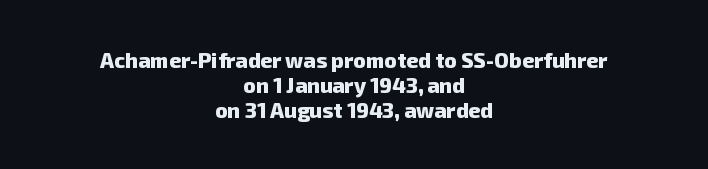
The image shows 21 px bold type; set centered, line spacing 1.2x, normal letter spacing, not underlined.
